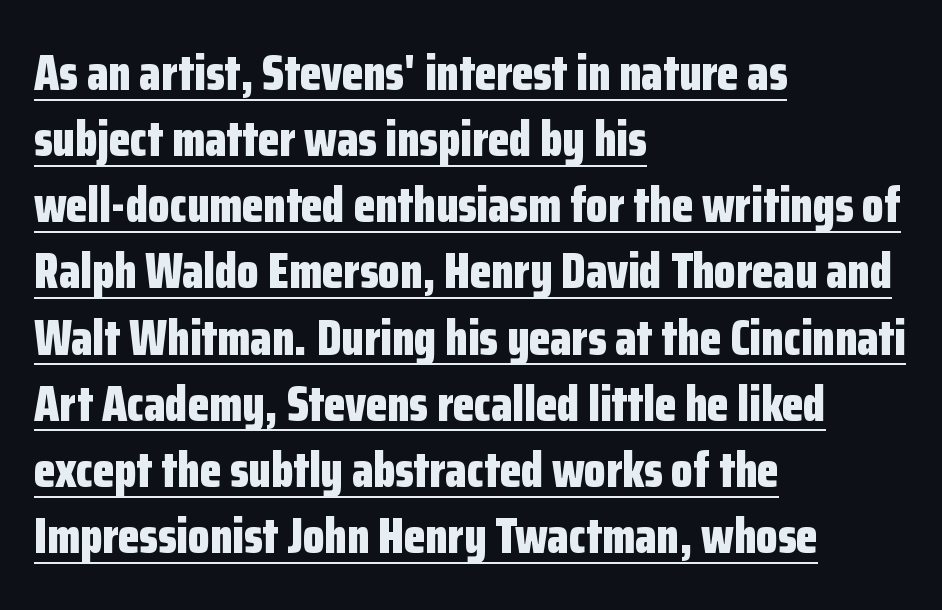
The image shows 49 px bold, condensed sans-serif type, upright; set left-aligned, normal line spacing (1.35x), normal letter spacing, underlined; low stroke contrast and a medium x-height.
